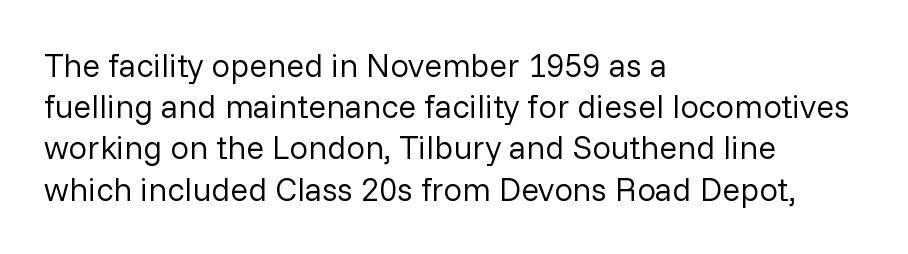
The image shows 33 px regular-weight sans-serif type, upright; set left-aligned, normal line spacing (1.25x), normal letter spacing, not underlined; low stroke contrast and a medium x-height.
